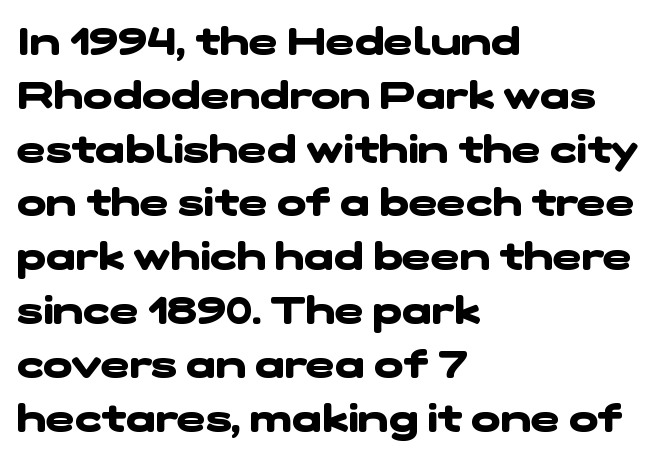
{"serif": "no", "bold": "yes", "weight": "heavy", "width": "wide", "stroke_contrast": "low", "x_height": "medium", "monospaced": "no", "underline": "no", "align": "left", "line_spacing": "normal", "line_spacing_ratio": 1.38, "letter_spacing": "normal", "letter_spacing_em": 0.0, "glyph_px": 39}
